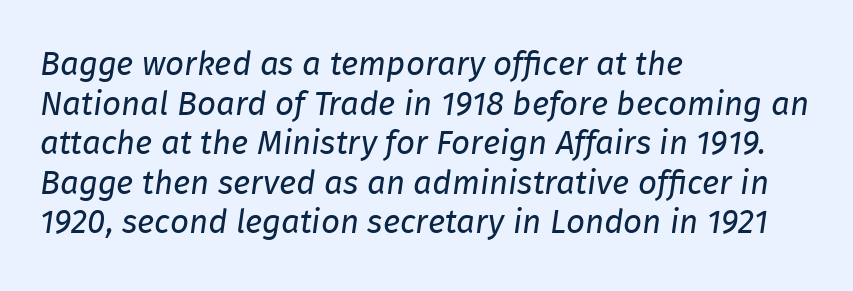
The rag falls on the right side of this text block. Is the type heavy? It reads as light-to-regular instead. Tall strokes in this sample are angled rather than plumb. Varying glyph widths throughout — classic text-font behaviour.
